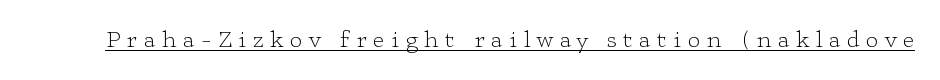
{"italic": "no", "bold": "no", "underline": "yes", "letter_spacing": "wide", "letter_spacing_em": 0.27, "glyph_px": 24}
